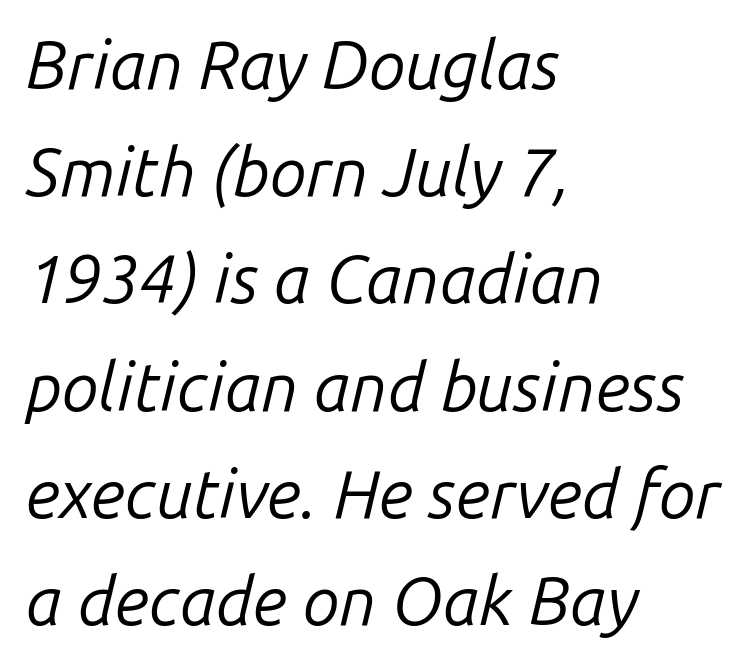
Normally led — the rows are evenly, conventionally spaced. The tracking reads as untouched default to a designer's eye. The paragraph has a hard left edge and a soft right edge. The rendering uses natural spacing where letterforms have individual widths. Is the stroke heavy? The answer is a plain regular-or-lighter. Each row of text sits above clean, open space.
